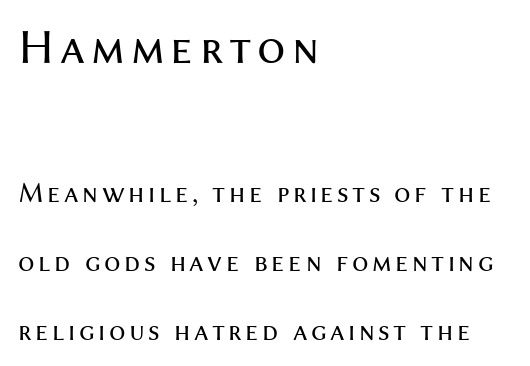
{"serif": "no", "italic": "no", "bold": "no", "weight": "regular", "width": "normal", "stroke_contrast": "medium", "x_height": "medium", "monospaced": "no", "underline": "no", "align": "left", "line_spacing": "loose", "line_spacing_ratio": 2.37, "larger_block": "first", "size_ratio": 1.72, "glyph_px": 50}
